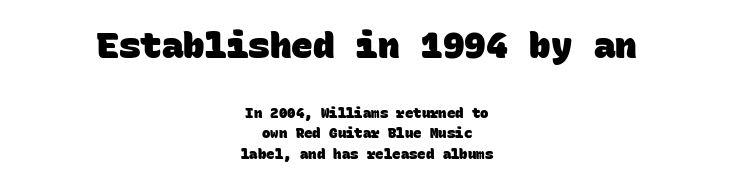
{"serif": "no", "bold": "yes", "weight": "heavy", "width": "normal", "stroke_contrast": "low", "x_height": "large", "monospaced": "yes", "underline": "no", "align": "center", "line_spacing": "normal", "line_spacing_ratio": 1.45, "letter_spacing": "normal", "letter_spacing_em": 0.0, "larger_block": "first", "size_ratio": 2.57, "glyph_px": 36}
